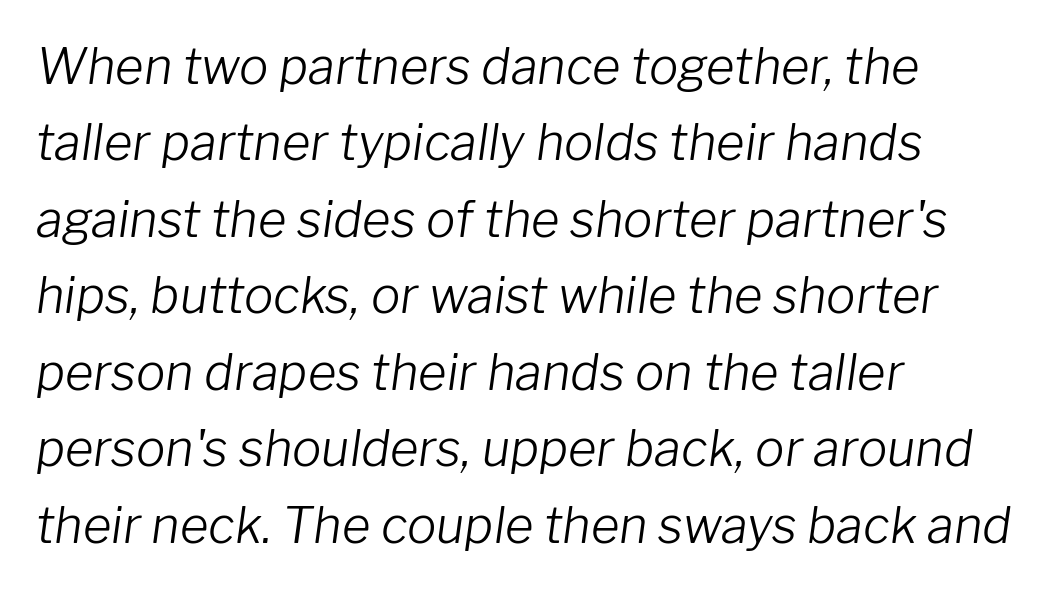
{"italic": "yes", "lean": "right", "slant_degrees": 8, "bold": "no", "weight": "light", "width": "normal", "stroke_contrast": "low", "x_height": "medium", "monospaced": "no", "underline": "no", "align": "left", "line_spacing": "normal", "line_spacing_ratio": 1.56, "letter_spacing": "normal", "letter_spacing_em": 0.0, "glyph_px": 49}
